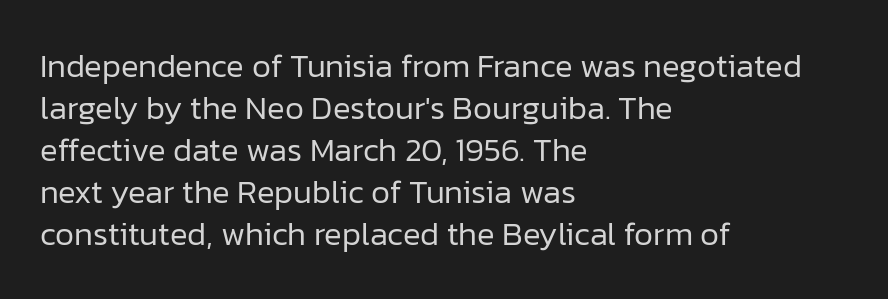
Q: Is the text bold? A: No.
Q: Is the text italic (slanted)? A: No, it is upright.
Q: Is the typeface a serif or a sans-serif typeface? A: Sans-serif.
Q: Is the text underlined? A: No.
Q: How is the paragraph aligned? A: Left-aligned.
Q: Is the spacing between letters normal or unusually wide? A: Normal.
Q: Is the spacing between lines tight, normal or loose? A: Normal.
Q: Width (condensed, normal, or wide)? A: Normal.
Q: Stroke contrast? A: Low.
Q: x-height? A: Medium.
Q: Monospaced? A: No.
